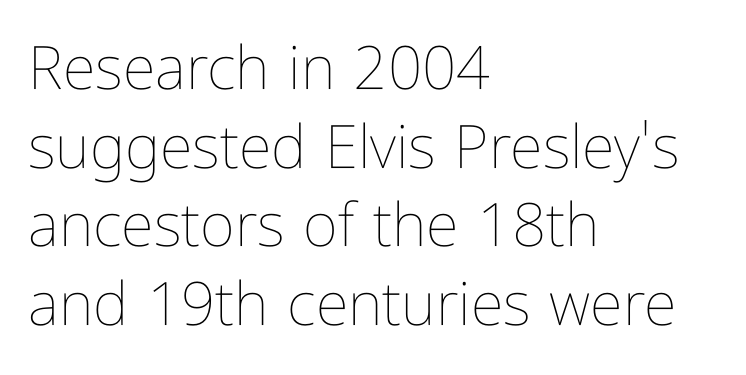
Decoration check: the copy has no underline. The letters advance in unequal steps, a hallmark of proportional type. No extra ink here — the face is not bold. The lines in this sample share a left origin and differ only in where they stop.
